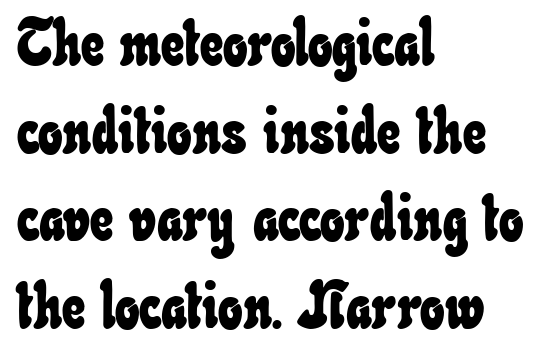
Short and long lines alike share a common starting point at left. How would I describe the line gaps? Plain and ordinary. The area under the type is left untouched. You could not count columns in this text — the font is proportionally spaced. Tracking here is standard; glyphs follow each other at the usual distance.
